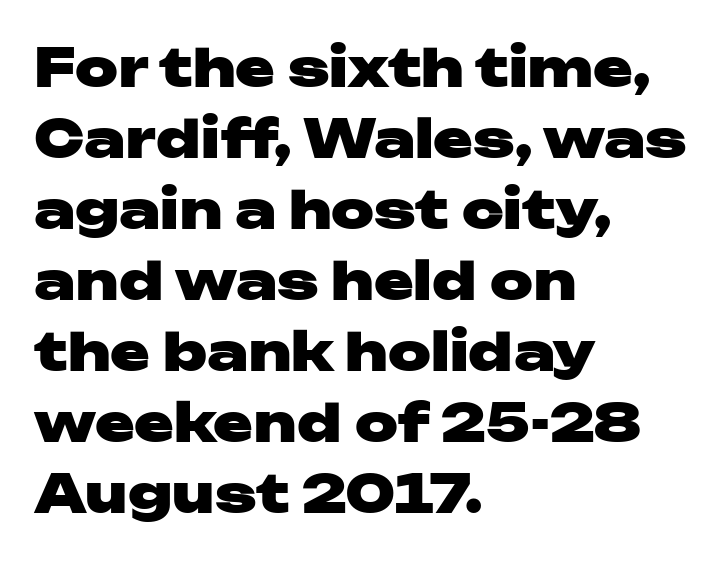
When letters stand straight like this, we call the style roman or upright. The horizontal fit of the characters is conventional and even. A typesetter would call this proportional, since set widths differ per character. Left-aligned paragraph, ragged on the right.
